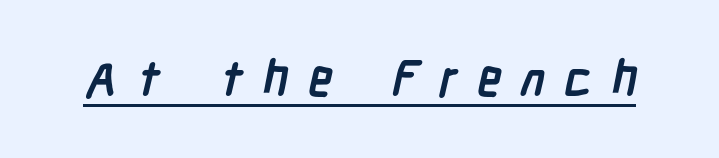
The image shows 49 px semibold, condensed sans-serif type; set unusually wide letter spacing (+0.39 em), underlined; low stroke contrast and a medium x-height.
